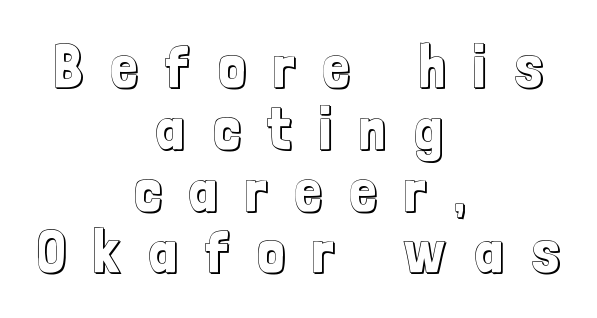
Q: Is the text italic (slanted)? A: No, it is upright.
Q: Is the text underlined? A: No.
Q: How is the paragraph aligned? A: Centered.
Q: Is the spacing between letters normal or unusually wide? A: Unusually wide.
Q: Is the spacing between lines tight, normal or loose? A: Tight.
Q: Width (condensed, normal, or wide)? A: Condensed.
Q: x-height? A: Medium.
Q: Monospaced? A: No.
